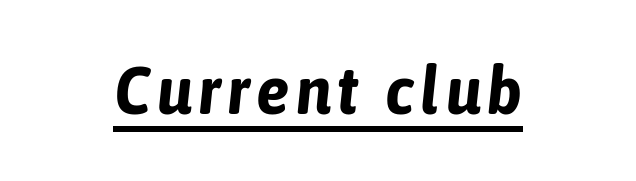
Q: Is the text bold? A: Yes.
Q: Is the text italic (slanted)? A: Yes, it leans right by about 6 degrees.
Q: Is the text underlined? A: Yes.
Q: Width (condensed, normal, or wide)? A: Condensed.
Q: Stroke contrast? A: Low.
Q: x-height? A: Medium.
Q: Monospaced? A: No.
